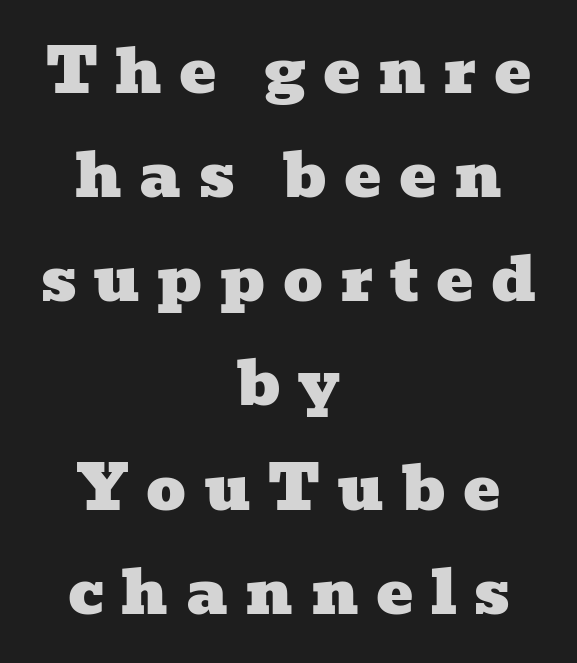
The image shows 62 px wide serif type; set centered, normal line spacing (1.68x), unusually wide letter spacing (+0.28 em), not underlined; low stroke contrast and a medium x-height.
